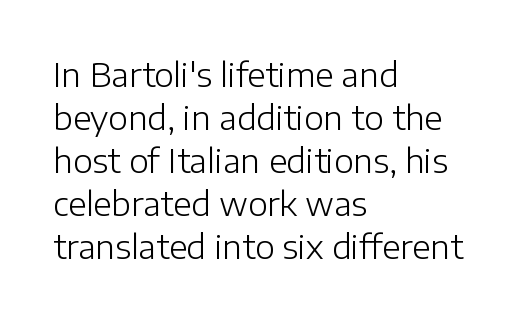
{"serif": "no", "italic": "no", "bold": "no", "weight": "light", "width": "normal", "stroke_contrast": "low", "x_height": "medium", "monospaced": "no", "underline": "no", "align": "left", "line_spacing": "normal", "line_spacing_ratio": 1.3, "letter_spacing": "normal", "letter_spacing_em": 0.0, "glyph_px": 33}
